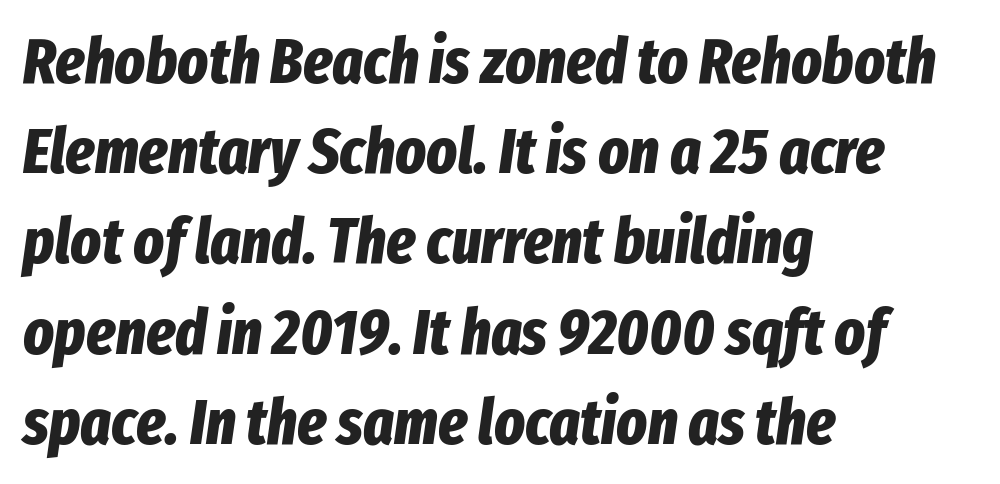
The image shows 64 px bold, condensed type, italic (leaning right); set left-aligned, normal line spacing (1.41x), normal letter spacing, not underlined; low stroke contrast and a medium x-height.
